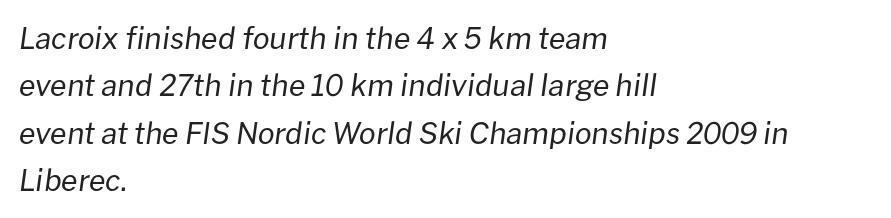
Q: Is the text bold? A: No.
Q: Is the text italic (slanted)? A: Yes, it leans right by about 8 degrees.
Q: Is the text underlined? A: No.
Q: How is the paragraph aligned? A: Left-aligned.
Q: Is the spacing between letters normal or unusually wide? A: Normal.
Q: Is the spacing between lines tight, normal or loose? A: Normal.
Q: Width (condensed, normal, or wide)? A: Normal.
Q: Stroke contrast? A: Low.
Q: x-height? A: Medium.
Q: Monospaced? A: No.
